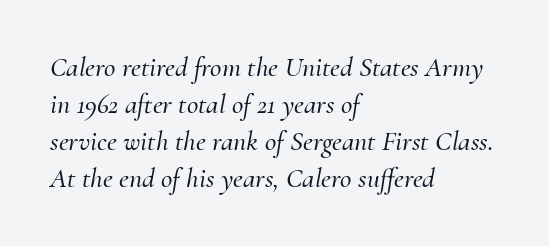
Q: Is the text italic (slanted)? A: Yes, it leans right by about 10 degrees.
Q: Is the typeface a serif or a sans-serif typeface? A: Serif.
Q: Is the text underlined? A: No.
Q: How is the paragraph aligned? A: Left-aligned.
Q: Is the spacing between letters normal or unusually wide? A: Normal.
Q: Is the spacing between lines tight, normal or loose? A: Normal.
Q: Width (condensed, normal, or wide)? A: Normal.
Q: Stroke contrast? A: Medium.
Q: x-height? A: Small.
Q: Monospaced? A: No.
